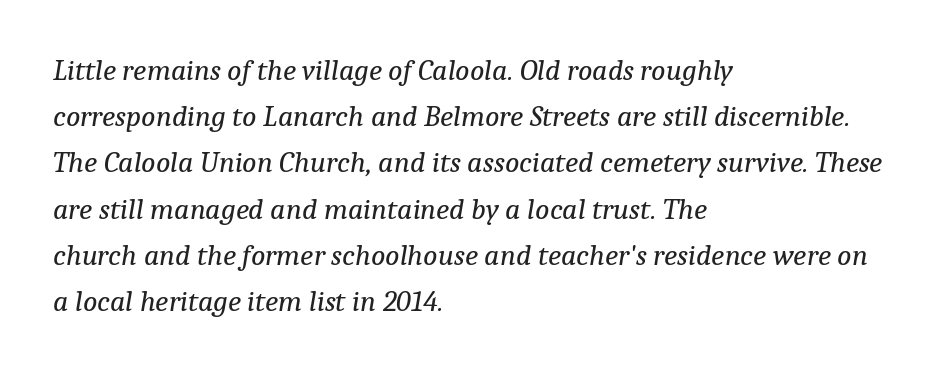
Q: Is the text bold? A: No.
Q: Is the text italic (slanted)? A: Yes, it leans right by about 9 degrees.
Q: Is the typeface a serif or a sans-serif typeface? A: Serif.
Q: Is the text underlined? A: No.
Q: How is the paragraph aligned? A: Left-aligned.
Q: Is the spacing between letters normal or unusually wide? A: Normal.
Q: Is the spacing between lines tight, normal or loose? A: Normal.
Q: Width (condensed, normal, or wide)? A: Normal.
Q: Stroke contrast? A: Low.
Q: x-height? A: Medium.
Q: Monospaced? A: No.
